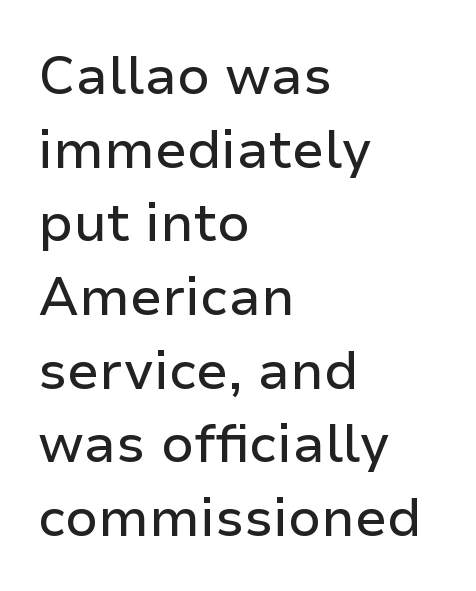
{"serif": "no", "italic": "no", "width": "normal", "stroke_contrast": "low", "x_height": "medium", "monospaced": "no", "underline": "no", "align": "left", "line_spacing": "normal", "line_spacing_ratio": 1.39, "letter_spacing": "normal", "letter_spacing_em": 0.0, "glyph_px": 53}
